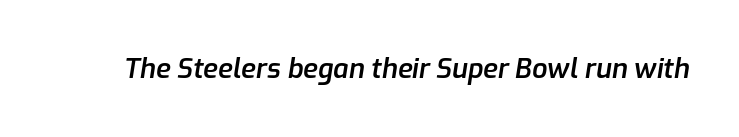
{"italic": "yes", "lean": "right", "slant_degrees": 9, "bold": "semi", "underline": "no", "letter_spacing": "normal", "letter_spacing_em": 0.0, "glyph_px": 27}
